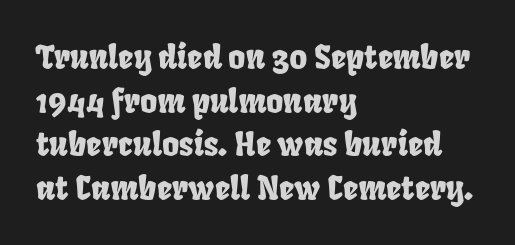
{"width": "condensed", "stroke_contrast": "low", "x_height": "large", "monospaced": "no", "underline": "no", "align": "left", "line_spacing": "normal", "line_spacing_ratio": 1.32, "letter_spacing": "normal", "letter_spacing_em": 0.0, "glyph_px": 33}
